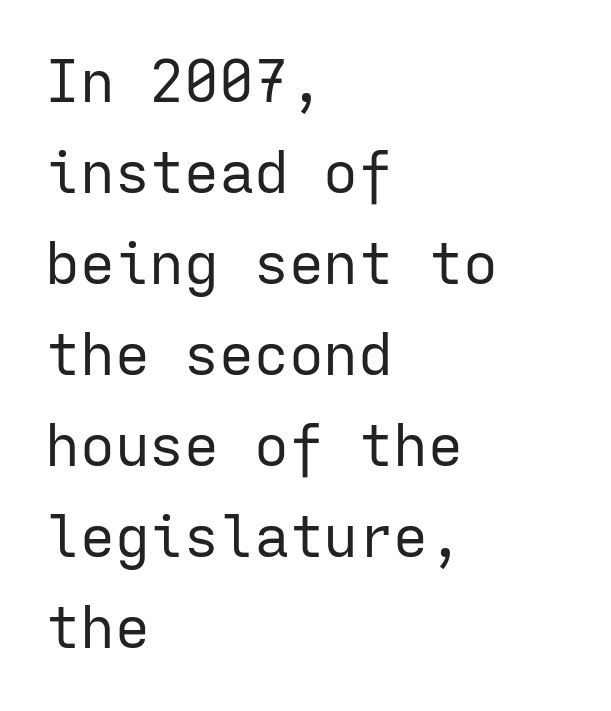
{"serif": "no", "italic": "no", "bold": "no", "weight": "regular", "width": "normal", "stroke_contrast": "low", "x_height": "medium", "monospaced": "yes", "underline": "no", "align": "left", "line_spacing": "normal", "line_spacing_ratio": 1.57, "letter_spacing": "normal", "letter_spacing_em": 0.0, "glyph_px": 58}
